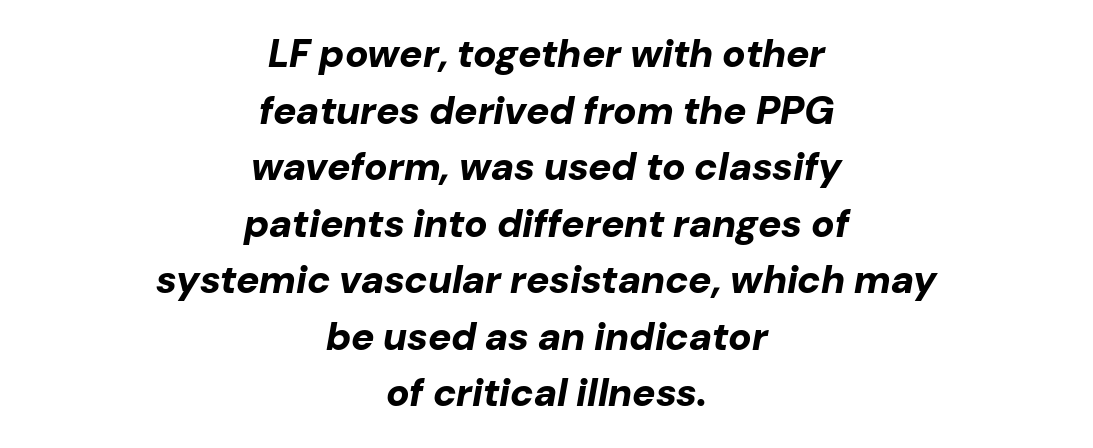
Style check: oblique. A typesetter would call this proportional, since set widths differ per character. Letter spacing: default. Normally led — the rows are evenly, conventionally spaced. Anything drawn beneath the words? Only blank space.
